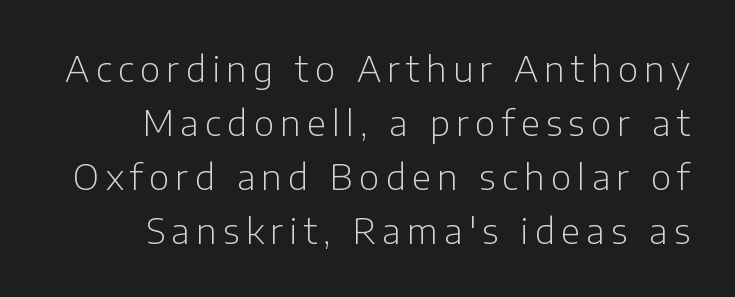
The image shows 35 px light sans-serif type, upright; set right-aligned, normal line spacing (1.54x), not underlined; low stroke contrast and a medium x-height.
